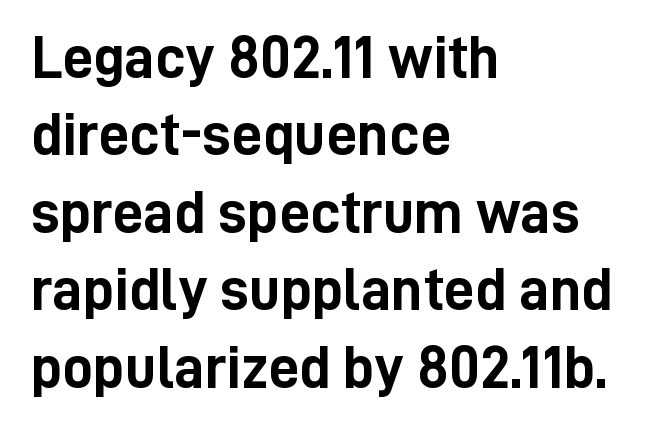
{"serif": "no", "italic": "no", "bold": "yes", "weight": "semibold", "width": "condensed", "stroke_contrast": "low", "x_height": "medium", "monospaced": "no", "underline": "no", "align": "left", "line_spacing": "normal", "line_spacing_ratio": 1.27, "letter_spacing": "normal", "letter_spacing_em": 0.0, "glyph_px": 61}
